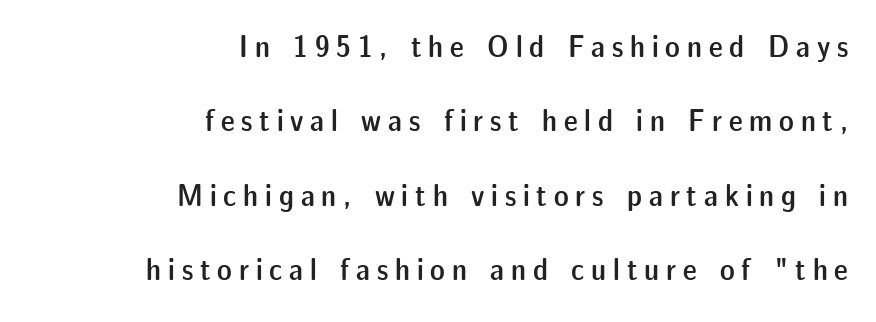
Q: Is the text bold? A: Semi-bold.
Q: Is the text italic (slanted)? A: No, it is upright.
Q: Is the typeface a serif or a sans-serif typeface? A: Sans-serif.
Q: Is the text underlined? A: No.
Q: How is the paragraph aligned? A: Right-aligned.
Q: Is the spacing between letters normal or unusually wide? A: Unusually wide.
Q: Is the spacing between lines tight, normal or loose? A: Loose.
Q: Width (condensed, normal, or wide)? A: Normal.
Q: Stroke contrast? A: Low.
Q: x-height? A: Medium.
Q: Monospaced? A: No.
